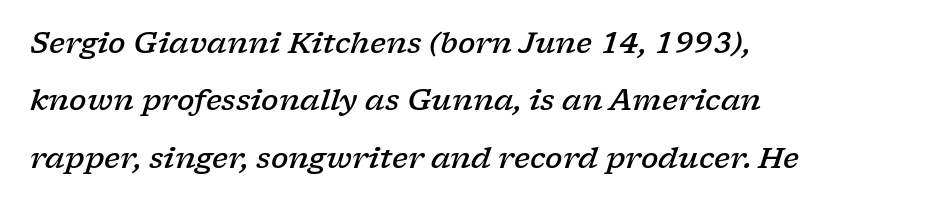
The passage shown stacks its lines with a broad gap. The rendering shows small feet on the letterforms — a serif design. You can tell it's italic because the verticals aren't actually vertical. Glyph-to-glyph distance matches everyday printed text.
